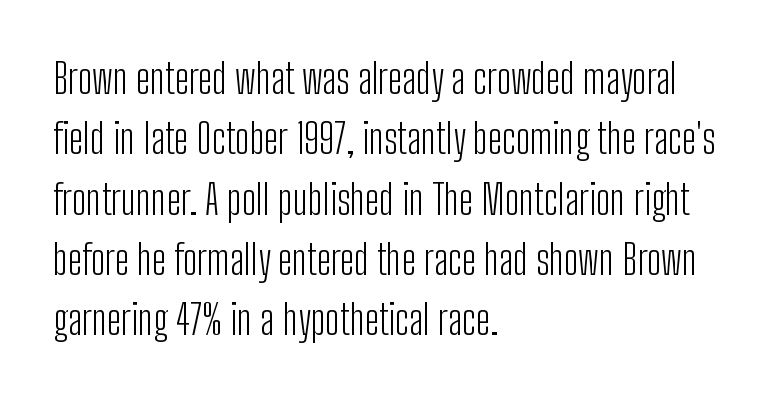
The typeface chosen for these lines omits serifs. Leftover space on each line is placed entirely after the last word. Is there any slant? The stems are plumb. The foot of each line stays bare and open. Weight: in the light-to-regular range. Horizontal bands of white between lines are of average thickness.
